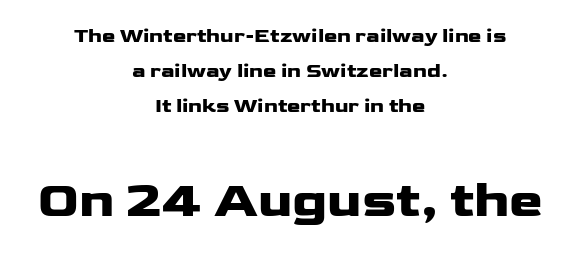
The image shows 51 px heavy, wide sans-serif type, upright; set centered, line spacing 1.76x, normal letter spacing, not underlined; the second (bottom) block is 2.55x larger; low stroke contrast and a medium x-height.
